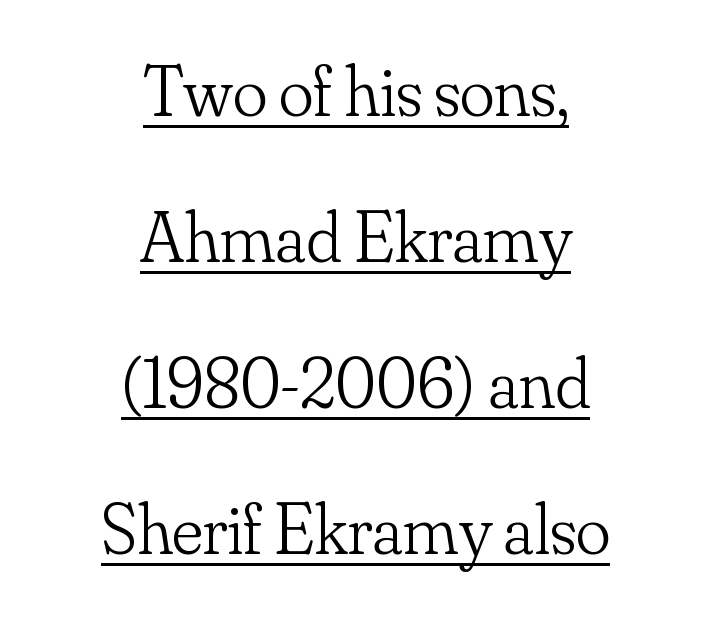
Looks like regular typesetting: each glyph gets only the width it needs. What kind of face is this? One with serifs. Compared with typical paragraphs, the rows here are farther apart. Quick note: underline on.
